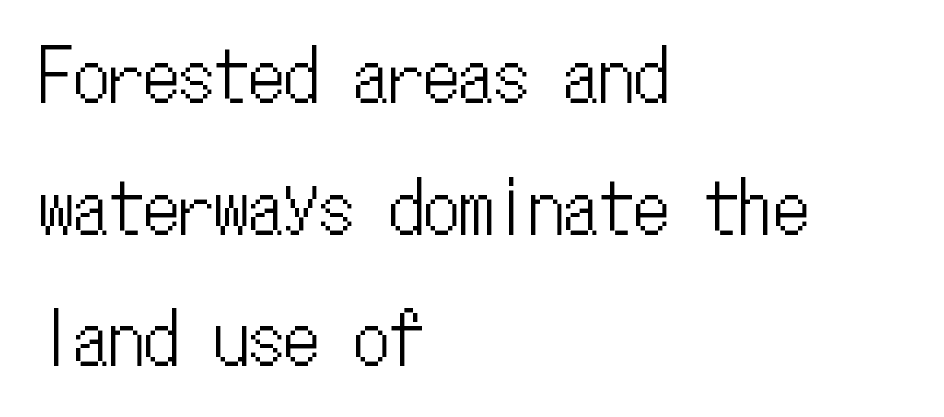
The lines in this sample share a left origin and differ only in where they stop. Spacing verdict: monospaced, one width for all characters. Nothing unusual about the tracking: characters are spaced as the font intends. The letters stand straight up with perfectly vertical stems. Honestly, there is no underline to notice here at all.
